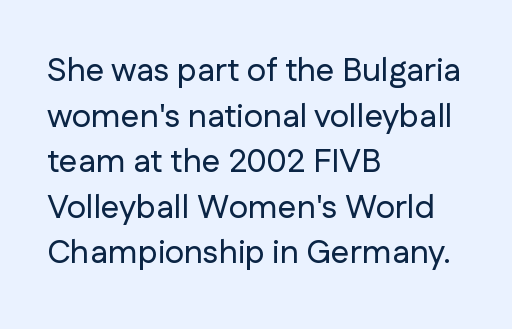
Q: Is the text italic (slanted)? A: No, it is upright.
Q: Is the typeface a serif or a sans-serif typeface? A: Sans-serif.
Q: Is the text underlined? A: No.
Q: How is the paragraph aligned? A: Left-aligned.
Q: Is the spacing between letters normal or unusually wide? A: Normal.
Q: Is the spacing between lines tight, normal or loose? A: Normal.
Q: Width (condensed, normal, or wide)? A: Normal.
Q: Stroke contrast? A: Low.
Q: x-height? A: Medium.
Q: Monospaced? A: No.
